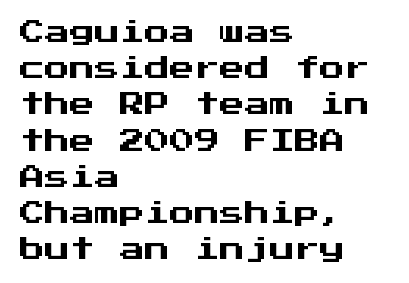
Q: Is the text italic (slanted)? A: No, it is upright.
Q: Is the text underlined? A: No.
Q: How is the paragraph aligned? A: Left-aligned.
Q: Is the spacing between letters normal or unusually wide? A: Normal.
Q: Is the spacing between lines tight, normal or loose? A: Normal.
